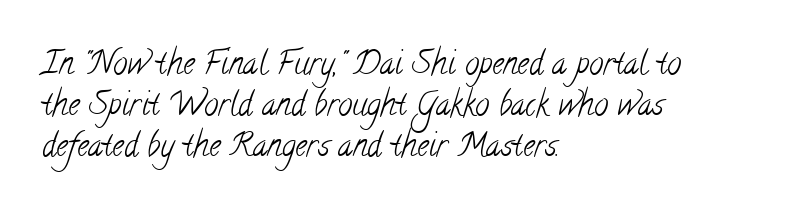
Q: Is the text bold? A: No.
Q: Is the typeface a serif or a sans-serif typeface? A: Serif.
Q: Is the text underlined? A: No.
Q: How is the paragraph aligned? A: Left-aligned.
Q: Is the spacing between letters normal or unusually wide? A: Normal.
Q: Is the spacing between lines tight, normal or loose? A: Normal.
Q: Width (condensed, normal, or wide)? A: Condensed.
Q: Stroke contrast? A: Low.
Q: x-height? A: Small.
Q: Monospaced? A: No.
